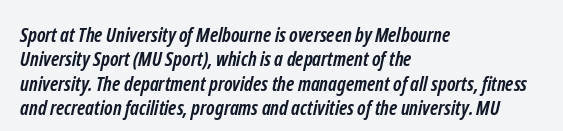
{"bold": "yes", "underline": "no", "align": "left", "line_spacing_ratio": 1.22, "letter_spacing": "normal", "letter_spacing_em": 0.0, "glyph_px": 20}
